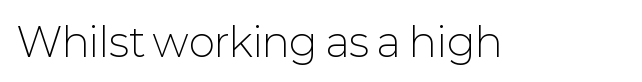
{"serif": "no", "italic": "no", "bold": "no", "weight": "light", "width": "normal", "stroke_contrast": "low", "x_height": "medium", "monospaced": "no", "underline": "no", "letter_spacing": "normal", "letter_spacing_em": 0.0, "glyph_px": 40}
